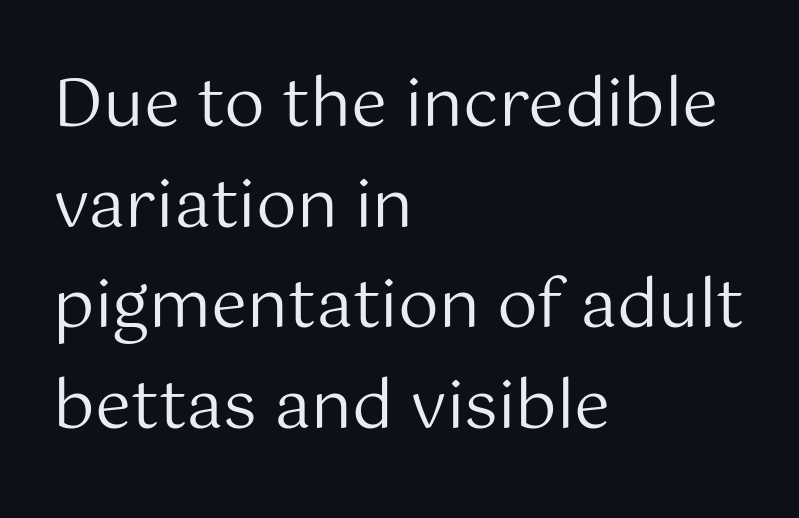
These lines sit exactly where default settings would place them. The string is rendered with underlining switched off. No italicization has been applied; the sample stays upright. The typesetting does not lean heavy: it is not bold. Horizontal alignment here is leftward, the default for most running prose.
